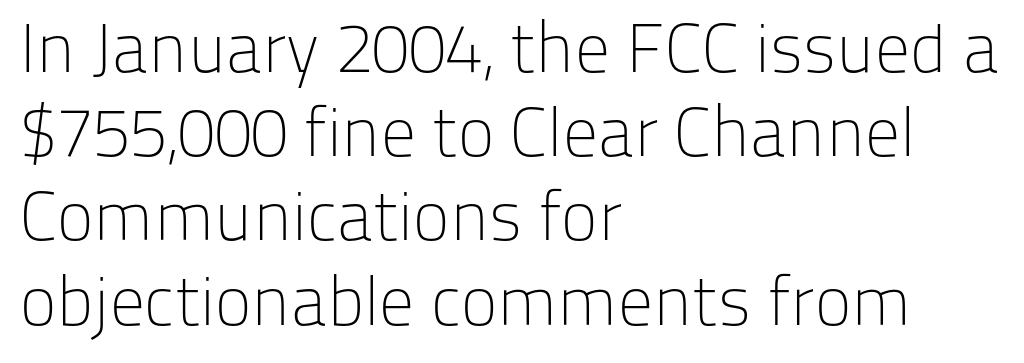
{"serif": "no", "italic": "no", "bold": "no", "weight": "light", "width": "normal", "stroke_contrast": "low", "x_height": "medium", "monospaced": "no", "underline": "no", "align": "left", "line_spacing_ratio": 1.22, "letter_spacing": "normal", "letter_spacing_em": 0.0, "glyph_px": 69}
